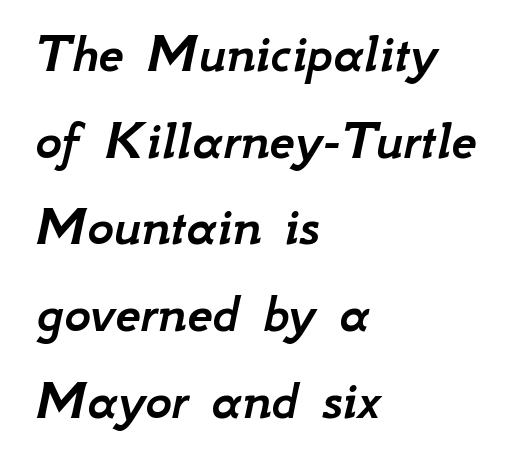
{"italic": "yes", "lean": "right", "slant_degrees": 12, "width": "normal", "stroke_contrast": "low", "x_height": "small", "monospaced": "no", "underline": "no", "align": "left", "line_spacing": "normal", "line_spacing_ratio": 1.52, "letter_spacing": "normal", "letter_spacing_em": 0.0, "glyph_px": 57}
